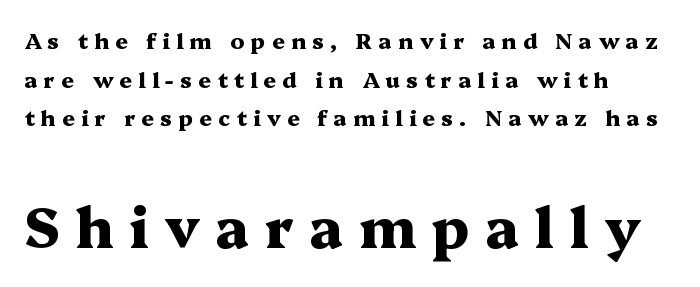
Q: Is the text bold? A: Yes.
Q: Is the text italic (slanted)? A: No, it is upright.
Q: Is the typeface a serif or a sans-serif typeface? A: Serif.
Q: Is the text underlined? A: No.
Q: How is the paragraph aligned? A: Left-aligned.
Q: Is the spacing between letters normal or unusually wide? A: Unusually wide.
Q: Which block of text is set in a larger size, the first (top) or the second (bottom)? A: The second (bottom) one.
Q: Width (condensed, normal, or wide)? A: Wide.
Q: Stroke contrast? A: Medium.
Q: x-height? A: Medium.
Q: Monospaced? A: No.
